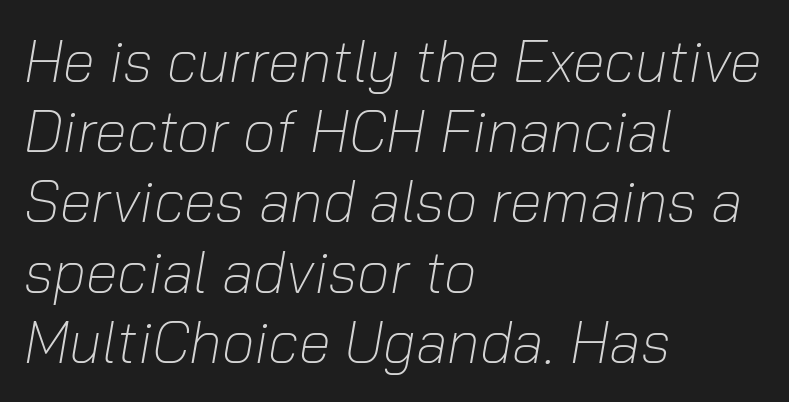
The image shows 58 px light type, italic (leaning right); set left-aligned, line spacing 1.21x, normal letter spacing, not underlined; low stroke contrast and a medium x-height.
